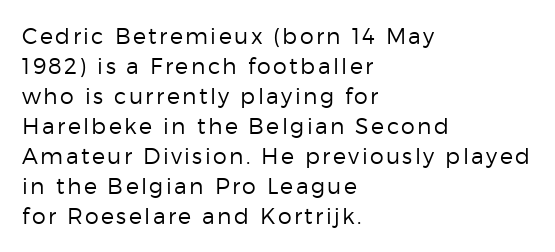
Q: Is the text bold? A: No.
Q: Is the text italic (slanted)? A: No, it is upright.
Q: Is the text underlined? A: No.
Q: How is the paragraph aligned? A: Left-aligned.
Q: Is the spacing between lines tight, normal or loose? A: Normal.
